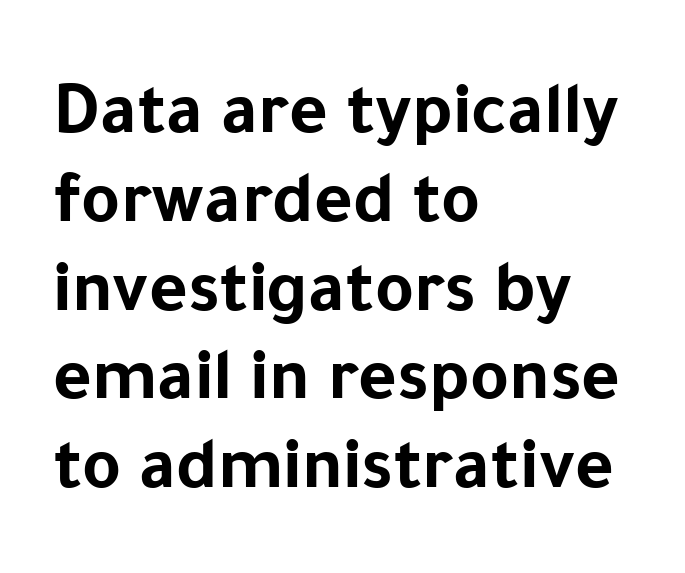
The image shows 74 px bold sans-serif type, upright; set left-aligned, line spacing 1.2x, normal letter spacing, not underlined; low stroke contrast and a medium x-height.
